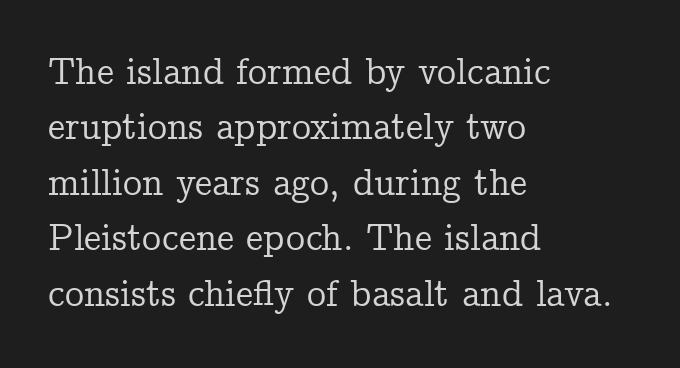
Q: Is the text italic (slanted)? A: No, it is upright.
Q: Is the typeface a serif or a sans-serif typeface? A: Serif.
Q: Is the text underlined? A: No.
Q: How is the paragraph aligned? A: Left-aligned.
Q: Is the spacing between letters normal or unusually wide? A: Normal.
Q: Is the spacing between lines tight, normal or loose? A: Normal.
Q: Width (condensed, normal, or wide)? A: Normal.
Q: Stroke contrast? A: Low.
Q: x-height? A: Medium.
Q: Monospaced? A: No.
